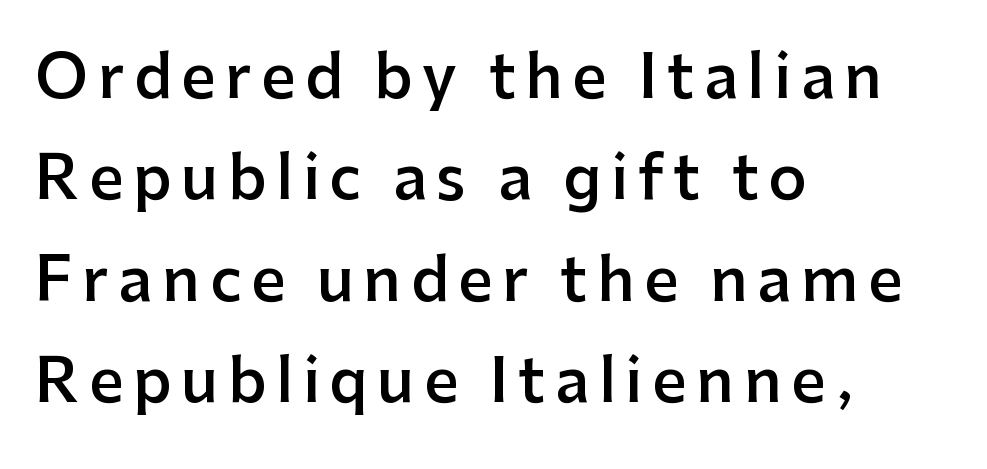
Q: Is the text bold? A: Semi-bold.
Q: Is the text italic (slanted)? A: No, it is upright.
Q: Is the typeface a serif or a sans-serif typeface? A: Sans-serif.
Q: Is the text underlined? A: No.
Q: How is the paragraph aligned? A: Left-aligned.
Q: Is the spacing between lines tight, normal or loose? A: Normal.
Q: Width (condensed, normal, or wide)? A: Normal.
Q: Stroke contrast? A: Low.
Q: x-height? A: Medium.
Q: Monospaced? A: No.
